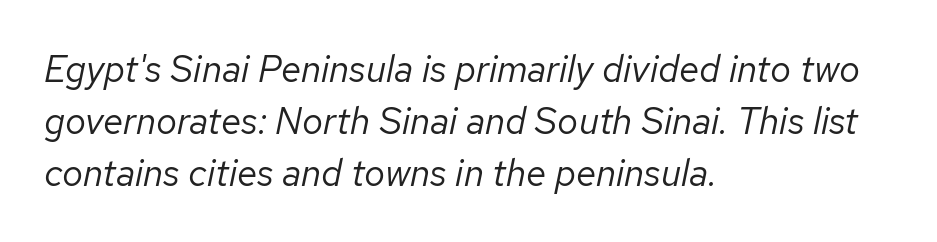
Q: Is the text bold? A: No.
Q: Is the text italic (slanted)? A: Yes, it leans right by about 12 degrees.
Q: Is the text underlined? A: No.
Q: How is the paragraph aligned? A: Left-aligned.
Q: Is the spacing between letters normal or unusually wide? A: Normal.
Q: Is the spacing between lines tight, normal or loose? A: Normal.
Q: Width (condensed, normal, or wide)? A: Normal.
Q: Stroke contrast? A: Low.
Q: x-height? A: Medium.
Q: Monospaced? A: No.
